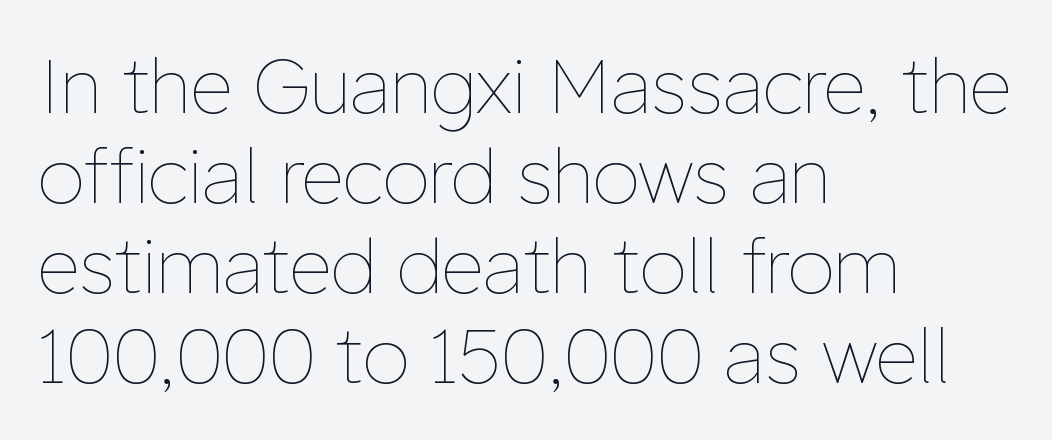
Q: Is the text bold? A: No.
Q: Is the text italic (slanted)? A: No, it is upright.
Q: Is the text underlined? A: No.
Q: How is the paragraph aligned? A: Left-aligned.
Q: Is the spacing between letters normal or unusually wide? A: Normal.
Q: Width (condensed, normal, or wide)? A: Normal.
Q: Stroke contrast? A: Low.
Q: x-height? A: Medium.
Q: Monospaced? A: No.
